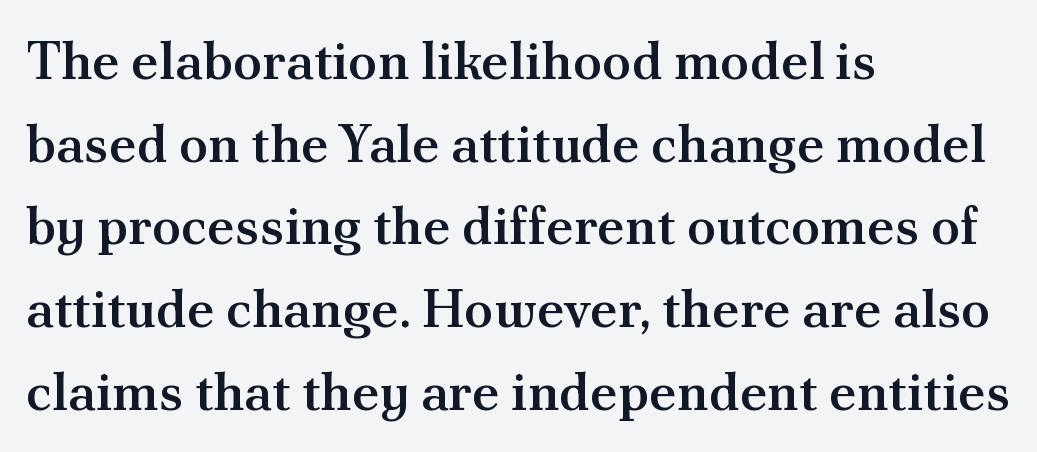
Q: Is the text bold? A: Semi-bold.
Q: Is the text italic (slanted)? A: No, it is upright.
Q: Is the typeface a serif or a sans-serif typeface? A: Serif.
Q: Is the text underlined? A: No.
Q: How is the paragraph aligned? A: Left-aligned.
Q: Is the spacing between letters normal or unusually wide? A: Normal.
Q: Is the spacing between lines tight, normal or loose? A: Normal.
Q: Width (condensed, normal, or wide)? A: Normal.
Q: Stroke contrast? A: Medium.
Q: x-height? A: Small.
Q: Monospaced? A: No.
